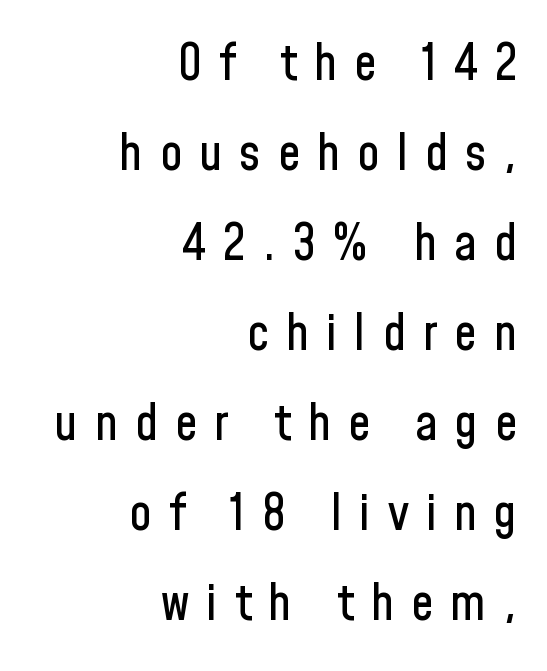
The image shows 50 px condensed sans-serif type, upright; set right-aligned, line spacing 1.8x, unusually wide letter spacing (+0.34 em), not underlined; low stroke contrast and a medium x-height.
